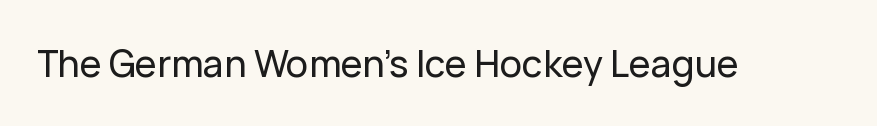
Spacing between characters is what you'd get straight out of the box. Just letters on the line, the space beneath them empty. This rendering employs a face without finishing strokes, i.e., a sans-serif. Each letter keeps its own natural width here, so spacing adapts to shape. Quick note: not italic, upright.
